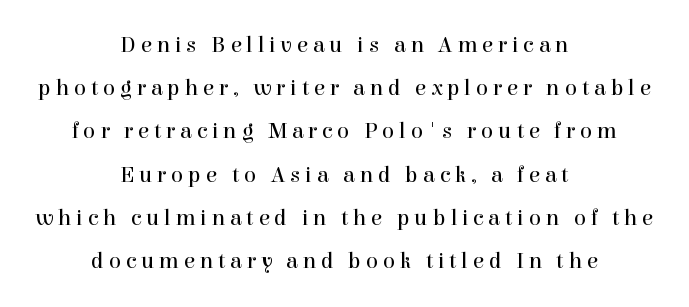
Q: Is the text bold? A: No.
Q: Is the text italic (slanted)? A: No, it is upright.
Q: Is the text underlined? A: No.
Q: How is the paragraph aligned? A: Centered.
Q: Is the spacing between letters normal or unusually wide? A: Unusually wide.
